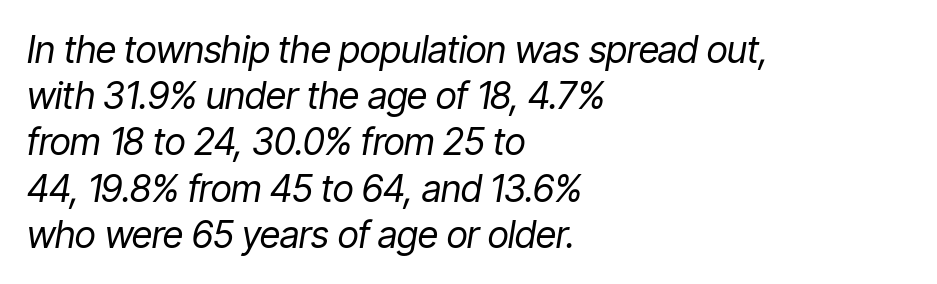
{"italic": "yes", "lean": "right", "slant_degrees": 9, "bold": "no", "weight": "regular", "width": "condensed", "stroke_contrast": "low", "x_height": "medium", "monospaced": "no", "underline": "no", "align": "left", "line_spacing": "normal", "line_spacing_ratio": 1.25, "letter_spacing": "normal", "letter_spacing_em": 0.0, "glyph_px": 37}
